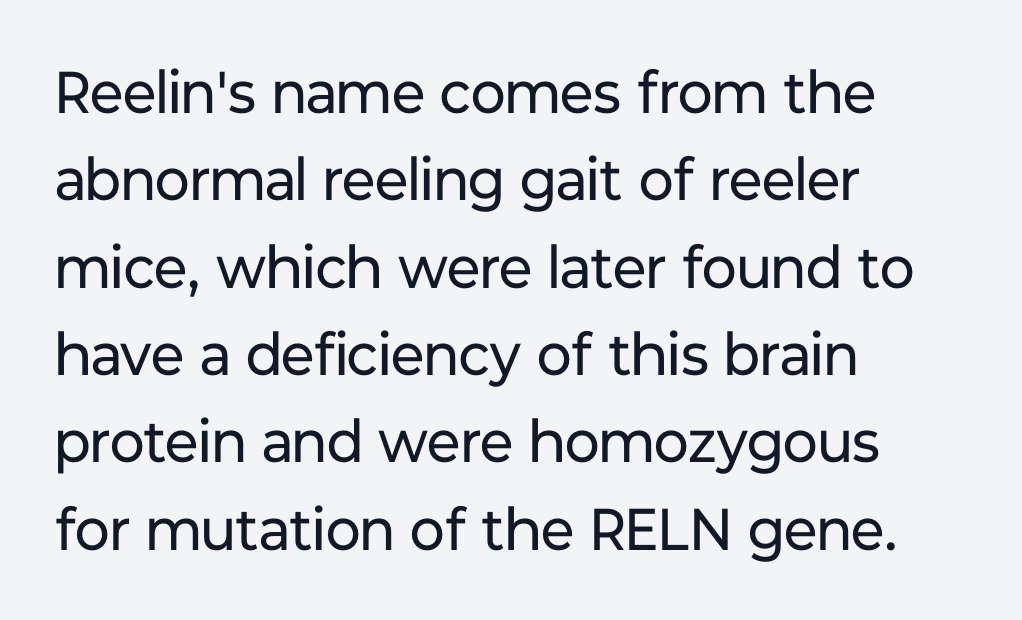
Q: Is the text bold? A: No.
Q: Is the text italic (slanted)? A: No, it is upright.
Q: Is the typeface a serif or a sans-serif typeface? A: Sans-serif.
Q: Is the text underlined? A: No.
Q: How is the paragraph aligned? A: Left-aligned.
Q: Is the spacing between letters normal or unusually wide? A: Normal.
Q: Is the spacing between lines tight, normal or loose? A: Normal.
Q: Width (condensed, normal, or wide)? A: Normal.
Q: Stroke contrast? A: Low.
Q: x-height? A: Medium.
Q: Monospaced? A: No.
